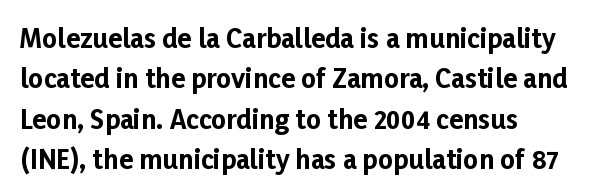
The image shows 26 px bold type, upright; set normal line spacing (1.55x), normal letter spacing, not underlined.
